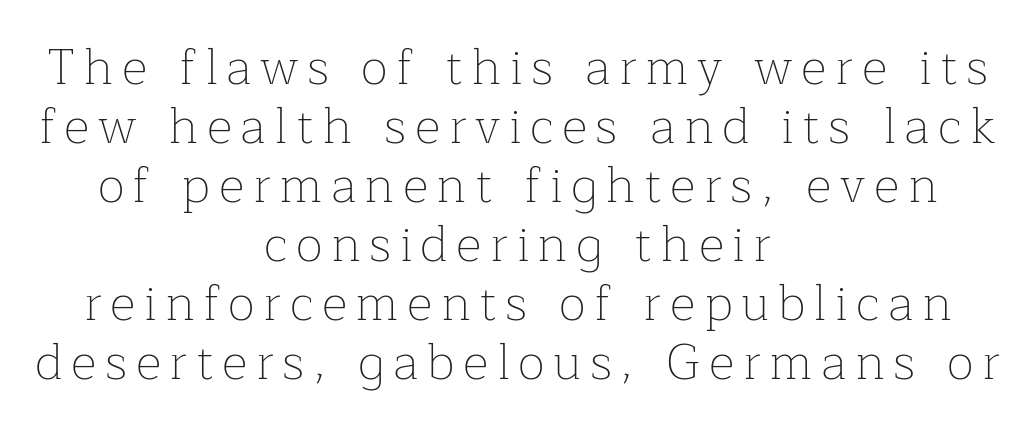
{"serif": "yes", "italic": "no", "bold": "no", "weight": "thin", "width": "normal", "stroke_contrast": "low", "x_height": "medium", "monospaced": "no", "underline": "no", "align": "center", "line_spacing_ratio": 1.18, "glyph_px": 50}
